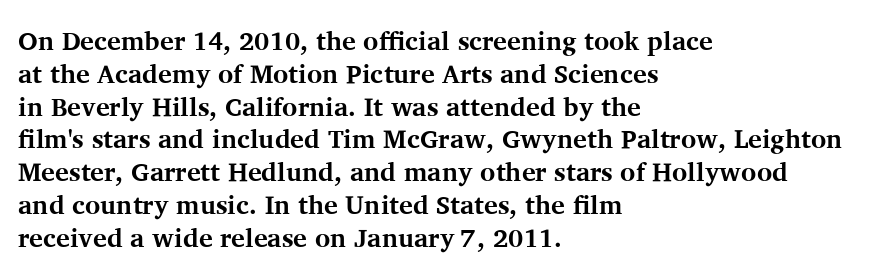
Reading down the column, the eye jumps a familiar distance to each next line. The passage shown is not underscored anywhere. Its strokes are broad and dark, the hallmark of bold type. Quick note: not italic, upright. Observe the ordinary spacing: letters are neighbours, not strangers. Line beginnings align vertically; line endings do not.
